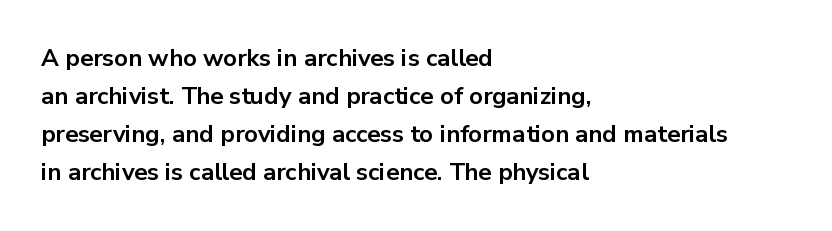
The image shows 24 px bold type, upright; set left-aligned, normal line spacing (1.59x), normal letter spacing, not underlined.
